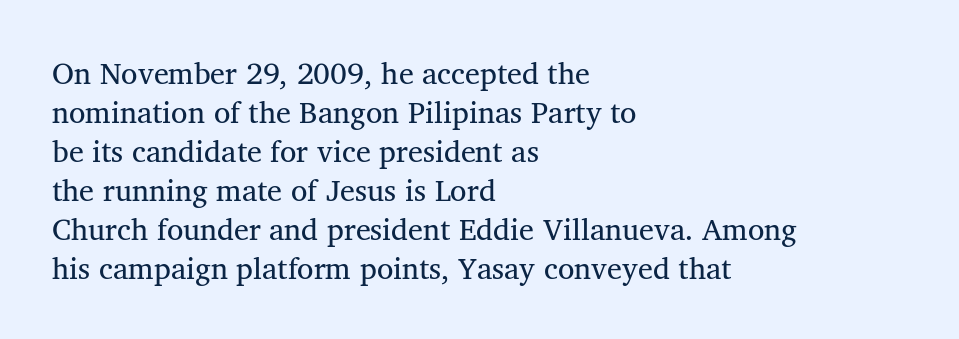
{"serif": "yes", "bold": "no", "weight": "regular", "width": "normal", "stroke_contrast": "medium", "x_height": "medium", "monospaced": "no", "underline": "no", "align": "left", "line_spacing": "normal", "line_spacing_ratio": 1.3, "letter_spacing": "normal", "letter_spacing_em": 0.0, "glyph_px": 30}
